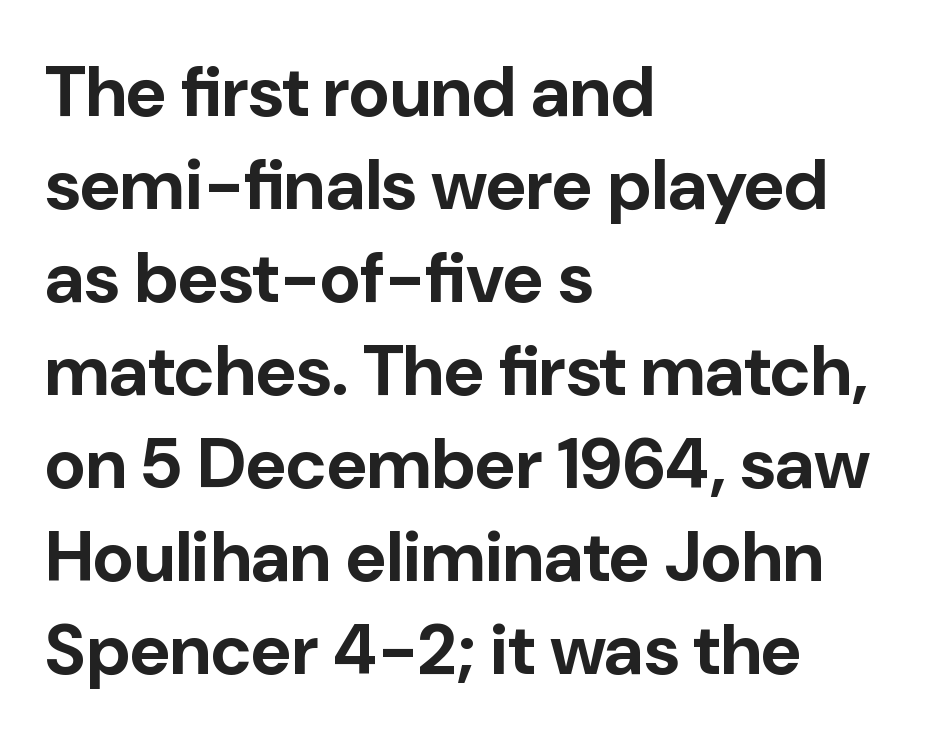
Look at the stroke-to-counter ratio: heavy, a bold. The glyphs are unaccompanied by any horizontal stroke below them. Typeset ragged right — the left edge is the straight one. These lines keep a tight, regular rhythm from letter to letter. Is this a sans? Yes — the strokes have no serifs.
